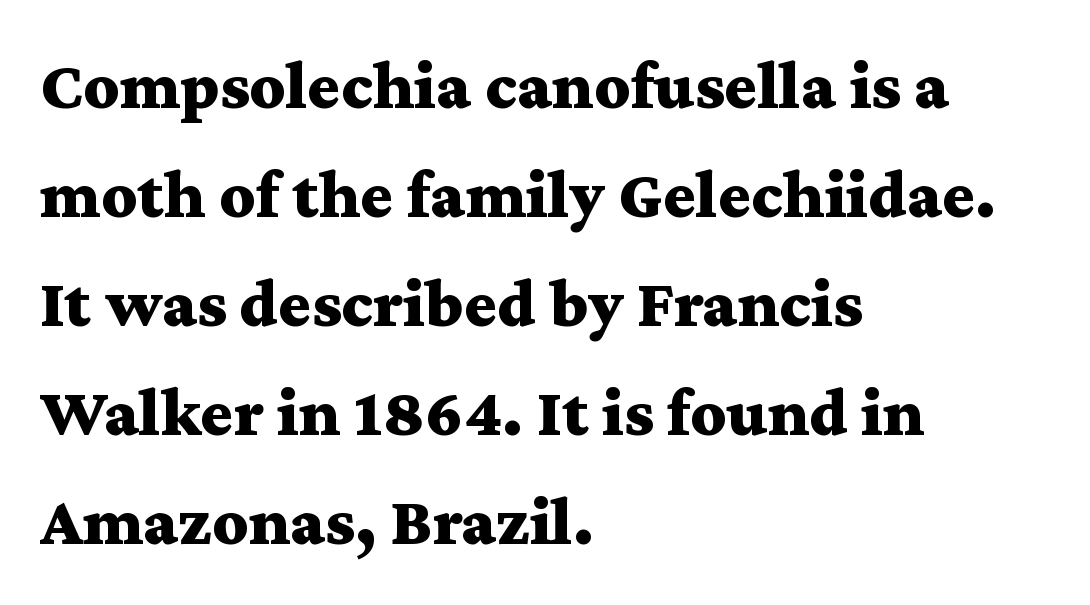
Successive baselines arrive at the customary interval. The space directly below the letters is spotless. Letter spacing: default. The rendering uses natural spacing where letterforms have individual widths. The font's upright variant was chosen for this text. The passage is arranged the way most books set body copy — flush left.
